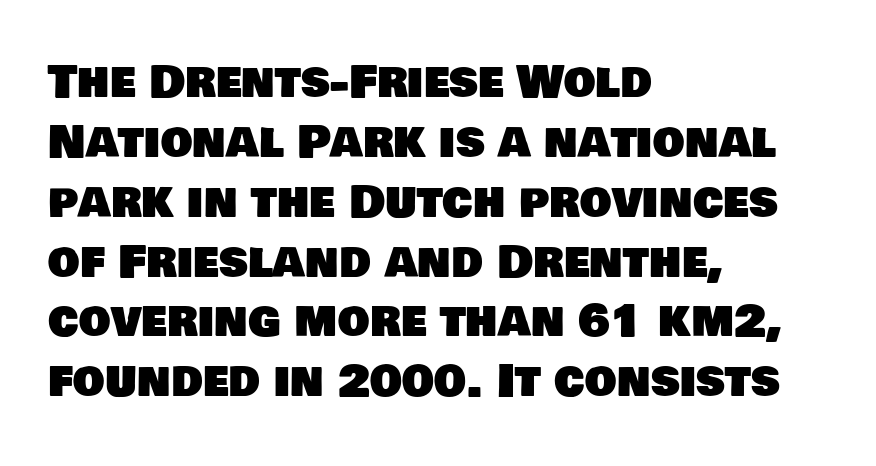
Q: Is the typeface a serif or a sans-serif typeface? A: Sans-serif.
Q: Is the text underlined? A: No.
Q: How is the paragraph aligned? A: Left-aligned.
Q: Is the spacing between letters normal or unusually wide? A: Normal.
Q: Is the spacing between lines tight, normal or loose? A: Normal.
Q: Width (condensed, normal, or wide)? A: Normal.
Q: Stroke contrast? A: Low.
Q: x-height? A: Large.
Q: Monospaced? A: No.
